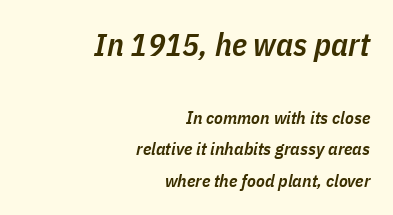
The image shows 32 px semibold, condensed type, italic (leaning right); set right-aligned, line spacing 1.75x, normal letter spacing, not underlined; the first (top) block is 1.78x larger; low stroke contrast and a medium x-height.
